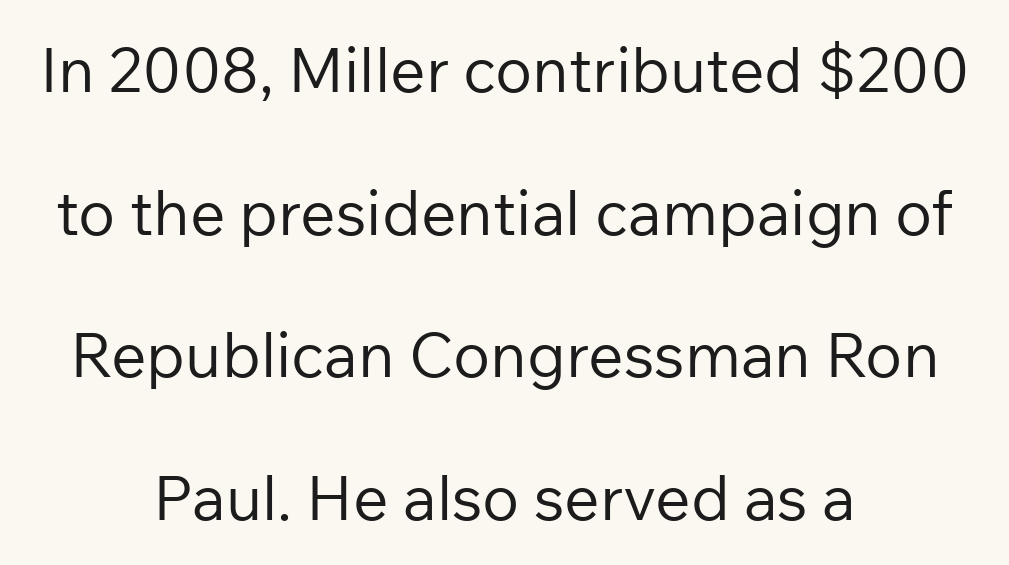
Q: Is the text bold? A: No.
Q: Is the text italic (slanted)? A: No, it is upright.
Q: Is the typeface a serif or a sans-serif typeface? A: Sans-serif.
Q: Is the text underlined? A: No.
Q: How is the paragraph aligned? A: Centered.
Q: Is the spacing between letters normal or unusually wide? A: Normal.
Q: Is the spacing between lines tight, normal or loose? A: Loose.
Q: Width (condensed, normal, or wide)? A: Normal.
Q: Stroke contrast? A: Low.
Q: x-height? A: Medium.
Q: Monospaced? A: No.
